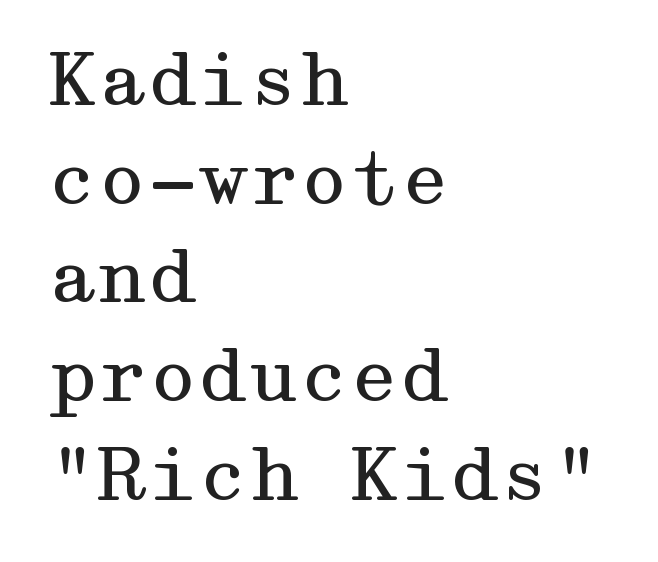
The image shows 72 px regular-weight, wide serif type, upright; set left-aligned, normal line spacing (1.37x), normal letter spacing, not underlined; medium stroke contrast and a medium x-height.
